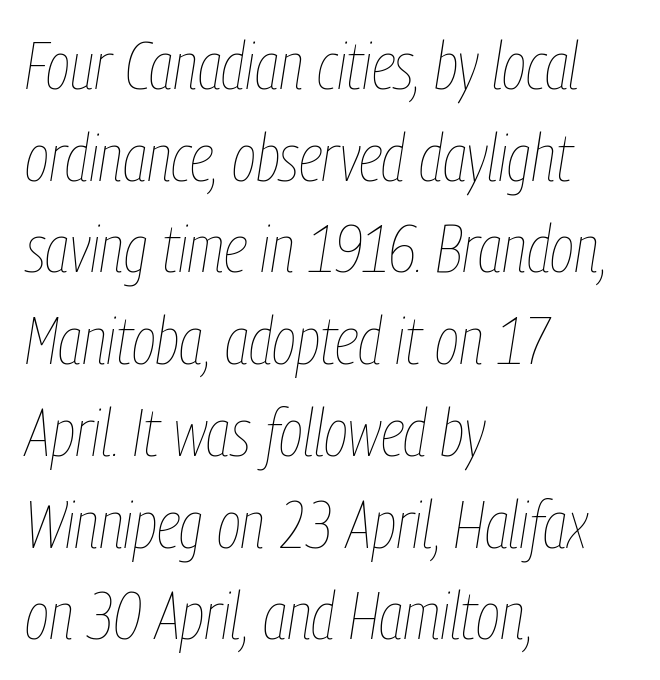
The image shows 66 px thin, condensed type, italic (leaning right); set left-aligned, normal line spacing (1.39x), normal letter spacing, not underlined; low stroke contrast and a medium x-height.
